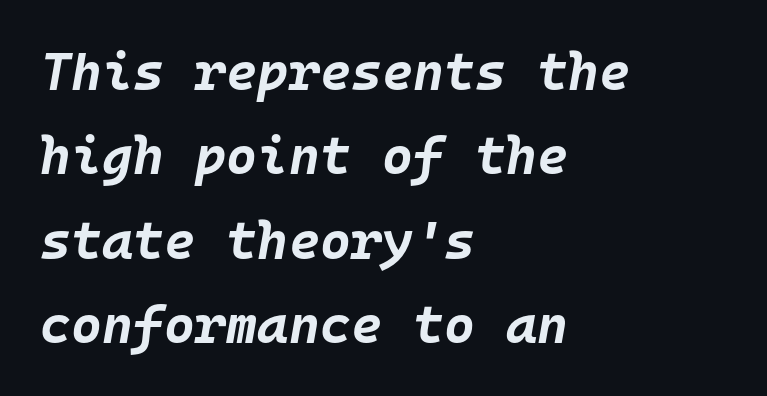
The image shows 53 px bold type, italic (leaning right), monospaced; set left-aligned, normal line spacing (1.59x), normal letter spacing, not underlined; low stroke contrast and a large x-height.
